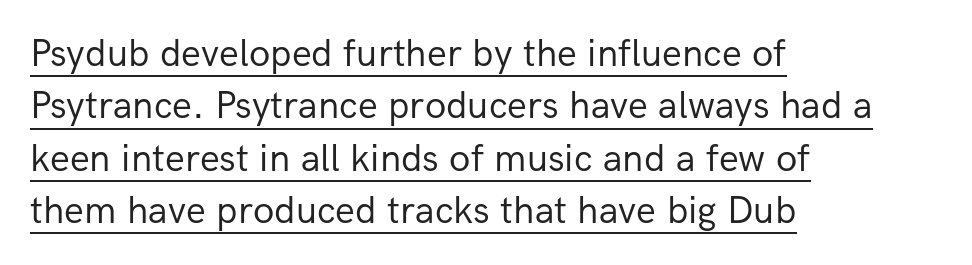
Left-aligned paragraph, ragged on the right. If you drew a line through each stem, it would be perfectly vertical. Note: no serifs on the glyphs. Looks like someone drew a line under every word here.
